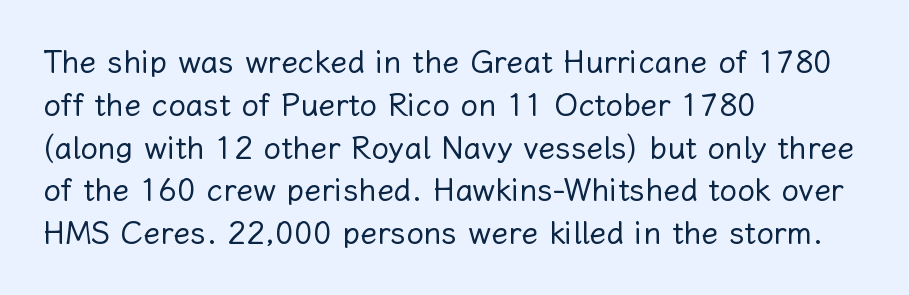
Q: Is the text bold? A: No.
Q: Is the text italic (slanted)? A: No, it is upright.
Q: Is the text underlined? A: No.
Q: How is the paragraph aligned? A: Left-aligned.
Q: Is the spacing between letters normal or unusually wide? A: Normal.
Q: Is the spacing between lines tight, normal or loose? A: Normal.
Q: Width (condensed, normal, or wide)? A: Normal.
Q: Stroke contrast? A: Low.
Q: x-height? A: Medium.
Q: Monospaced? A: No.
